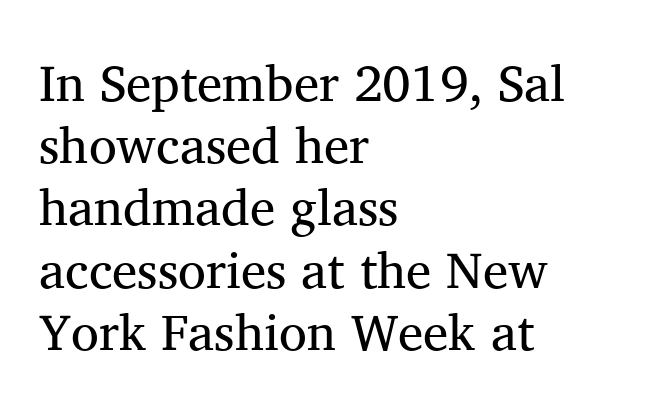
Does extra space separate the letters? No, they use regular spacing. These lines stack with their left ends in a neat column. In terms of letterform style, serifs are clearly present. The passage shown is not underscored anywhere.
